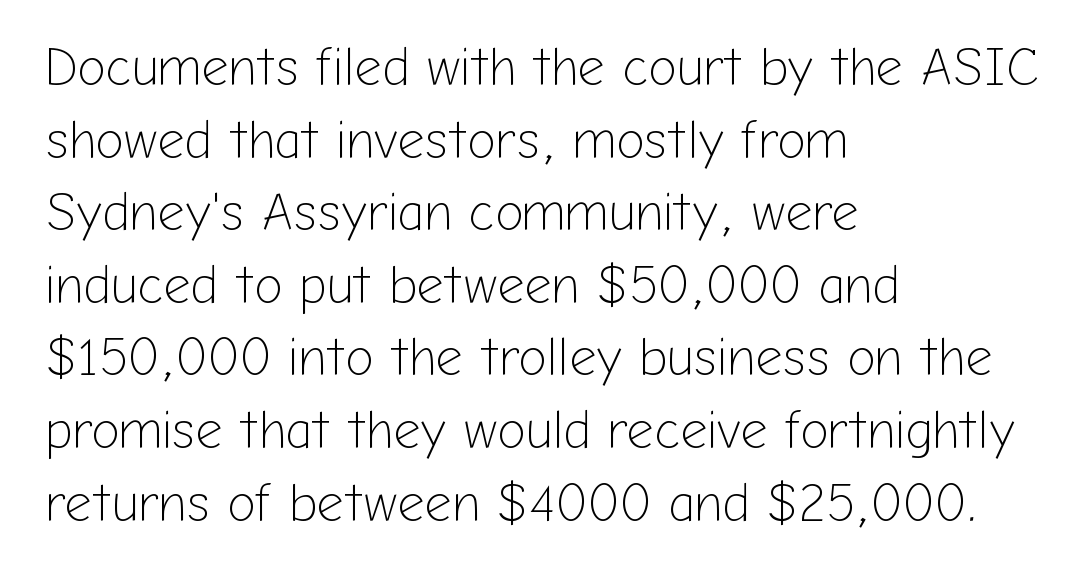
{"serif": "no", "italic": "no", "bold": "no", "weight": "light", "width": "normal", "stroke_contrast": "low", "x_height": "medium", "monospaced": "no", "underline": "no", "align": "left", "line_spacing": "normal", "line_spacing_ratio": 1.37, "letter_spacing": "normal", "letter_spacing_em": 0.0, "glyph_px": 53}
